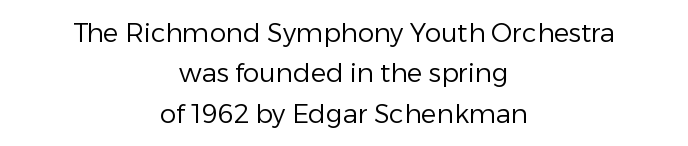
The letters stand straight up with perfectly vertical stems. Nothing heavy about these letters — not bold at all. Standard letterfit; no display-style spreading of the glyphs. A typesetter would call this leading conventional body-copy spacing. Each line is balanced around a shared central axis. The strip under each line holds only bare page.
